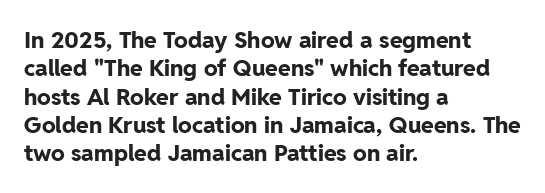
Q: Is the text bold? A: Yes.
Q: Is the text italic (slanted)? A: No, it is upright.
Q: Is the text underlined? A: No.
Q: How is the paragraph aligned? A: Left-aligned.
Q: Is the spacing between letters normal or unusually wide? A: Normal.
